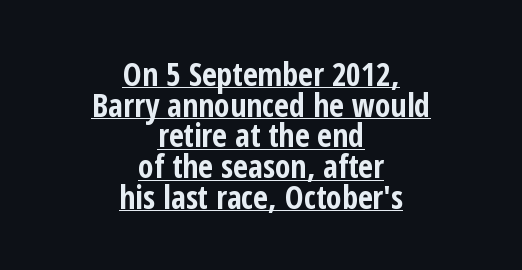
Q: Is the text bold? A: Yes.
Q: Is the text italic (slanted)? A: No, it is upright.
Q: Is the typeface a serif or a sans-serif typeface? A: Sans-serif.
Q: Is the text underlined? A: Yes.
Q: How is the paragraph aligned? A: Centered.
Q: Is the spacing between letters normal or unusually wide? A: Normal.
Q: Is the spacing between lines tight, normal or loose? A: Tight.
Q: Width (condensed, normal, or wide)? A: Condensed.
Q: Stroke contrast? A: Low.
Q: x-height? A: Medium.
Q: Monospaced? A: No.
